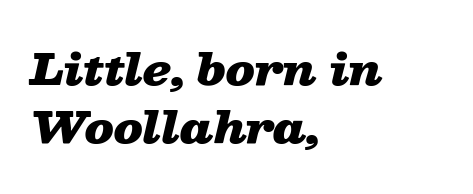
{"italic": "yes", "lean": "right", "slant_degrees": 13, "bold": "yes", "weight": "heavy", "width": "wide", "stroke_contrast": "low", "x_height": "medium", "monospaced": "no", "underline": "no", "align": "left", "line_spacing": "normal", "line_spacing_ratio": 1.35, "letter_spacing": "normal", "letter_spacing_em": 0.0, "glyph_px": 43}
